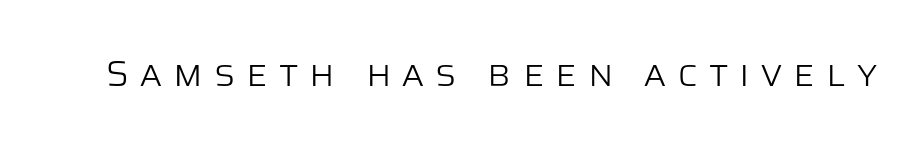
{"serif": "no", "italic": "no", "bold": "no", "weight": "light", "width": "normal", "stroke_contrast": "low", "x_height": "large", "monospaced": "no", "underline": "no", "letter_spacing": "wide", "letter_spacing_em": 0.31, "glyph_px": 36}
